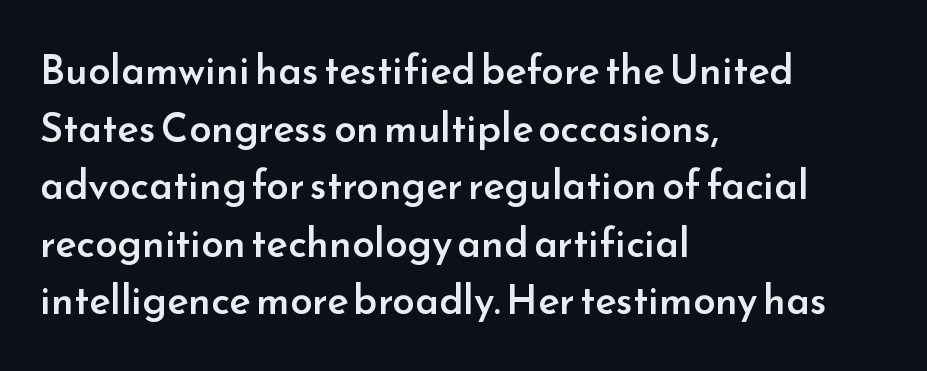
Typeset ragged right — the left edge is the straight one. Successive baselines arrive at the customary interval. Notice the strokes are somewhat thickened but not fully heavy: this is a semibold. The horizontal fit of the characters is conventional and even. Examine the stroke ends and you'll find no serifs.
